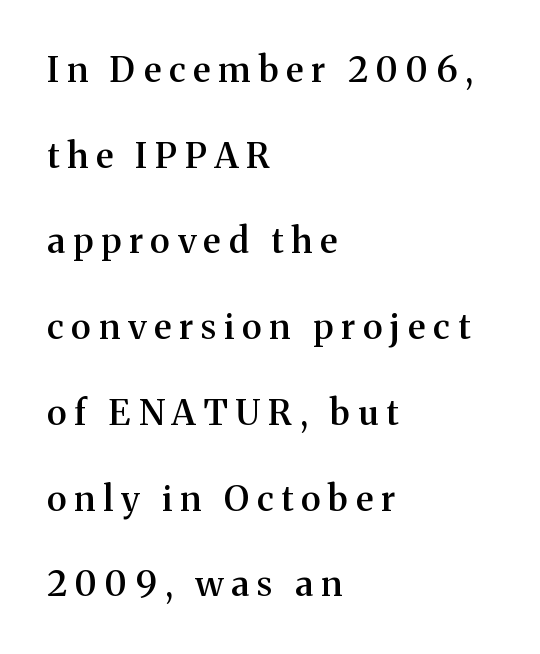
The image shows 35 px semibold serif type, upright; set left-aligned, loose line spacing (2.45x), unusually wide letter spacing (+0.23 em), not underlined; medium stroke contrast and a medium x-height.
